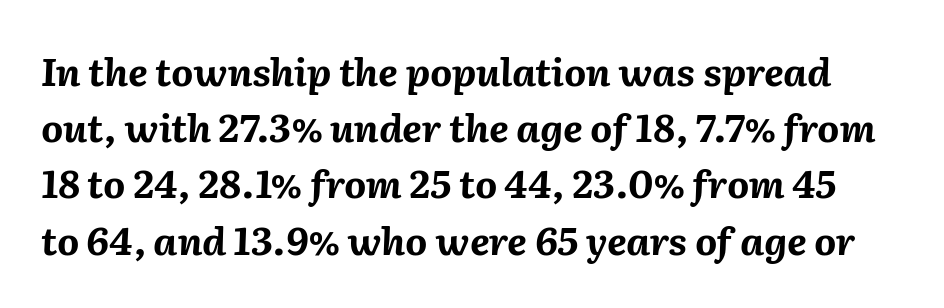
Q: Is the text bold? A: Yes.
Q: Is the text italic (slanted)? A: Yes, it leans right by about 2 degrees.
Q: Is the text underlined? A: No.
Q: Is the spacing between letters normal or unusually wide? A: Normal.
Q: Is the spacing between lines tight, normal or loose? A: Normal.
Q: Width (condensed, normal, or wide)? A: Normal.
Q: Stroke contrast? A: Medium.
Q: x-height? A: Medium.
Q: Monospaced? A: No.
